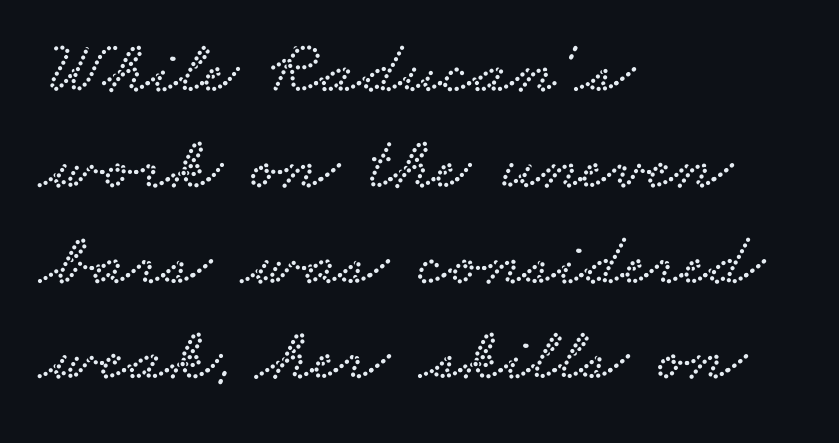
Q: Is the typeface a serif or a sans-serif typeface? A: Serif.
Q: Is the text underlined? A: No.
Q: How is the paragraph aligned? A: Left-aligned.
Q: Is the spacing between letters normal or unusually wide? A: Normal.
Q: Is the spacing between lines tight, normal or loose? A: Normal.
Q: Width (condensed, normal, or wide)? A: Wide.
Q: Stroke contrast? A: Low.
Q: x-height? A: Small.
Q: Monospaced? A: No.
